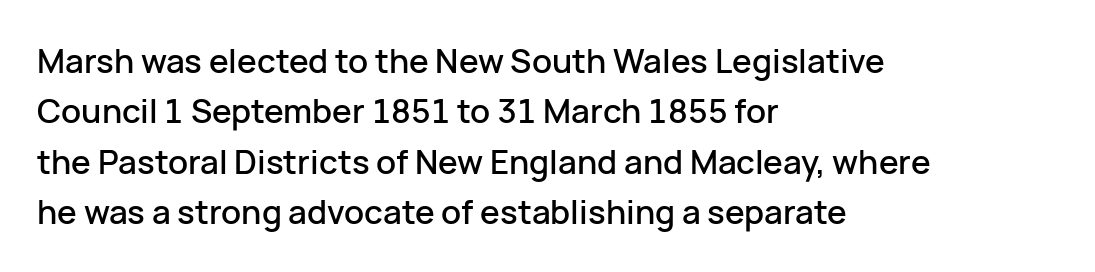
Q: Is the text italic (slanted)? A: No, it is upright.
Q: Is the typeface a serif or a sans-serif typeface? A: Sans-serif.
Q: Is the text underlined? A: No.
Q: How is the paragraph aligned? A: Left-aligned.
Q: Is the spacing between letters normal or unusually wide? A: Normal.
Q: Is the spacing between lines tight, normal or loose? A: Normal.
Q: Width (condensed, normal, or wide)? A: Normal.
Q: Stroke contrast? A: Low.
Q: x-height? A: Medium.
Q: Monospaced? A: No.
